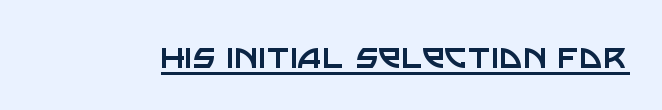
The image shows 41 px regular-weight sans-serif type, upright; set normal letter spacing, underlined; low stroke contrast and a large x-height.
